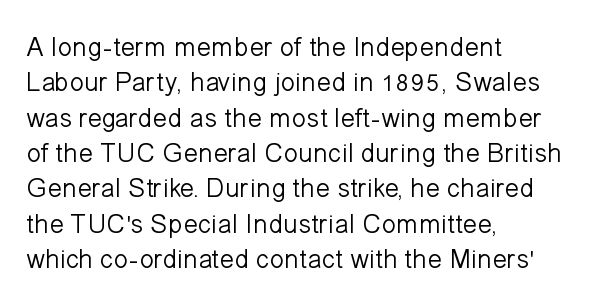
Line beginnings align vertically; line endings do not. The typography opts for an upright posture over an oblique one. Baseline-to-baseline distance is the conventional proportion of letter height. The characters are drawn with everyday or finer stroke widths. Here the glyphs are tracked normally, forming tight word shapes.
